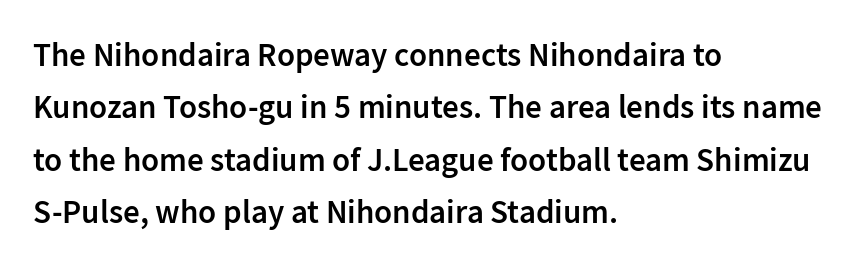
{"serif": "no", "italic": "no", "bold": "semi", "weight": "semibold", "width": "normal", "stroke_contrast": "low", "x_height": "medium", "monospaced": "no", "underline": "no", "align": "left", "line_spacing": "normal", "line_spacing_ratio": 1.59, "letter_spacing": "normal", "letter_spacing_em": 0.0, "glyph_px": 33}
